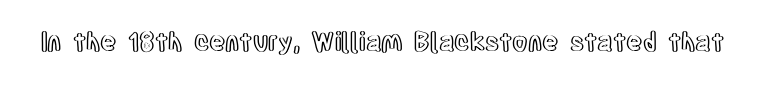
Q: Is the text italic (slanted)? A: No, it is upright.
Q: Is the text underlined? A: No.
Q: Is the spacing between letters normal or unusually wide? A: Normal.
